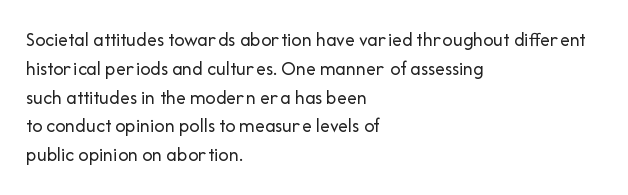
The image shows 20 px text type, upright; set left-aligned, normal line spacing (1.44x), normal letter spacing, not underlined.
